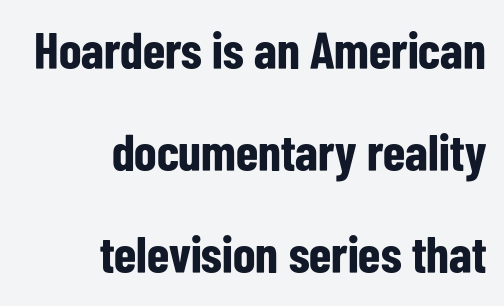
Q: Is the text bold? A: Yes.
Q: Is the text italic (slanted)? A: No, it is upright.
Q: Is the typeface a serif or a sans-serif typeface? A: Sans-serif.
Q: Is the text underlined? A: No.
Q: How is the paragraph aligned? A: Right-aligned.
Q: Is the spacing between letters normal or unusually wide? A: Normal.
Q: Is the spacing between lines tight, normal or loose? A: Loose.
Q: Width (condensed, normal, or wide)? A: Condensed.
Q: Stroke contrast? A: Low.
Q: x-height? A: Medium.
Q: Monospaced? A: No.
